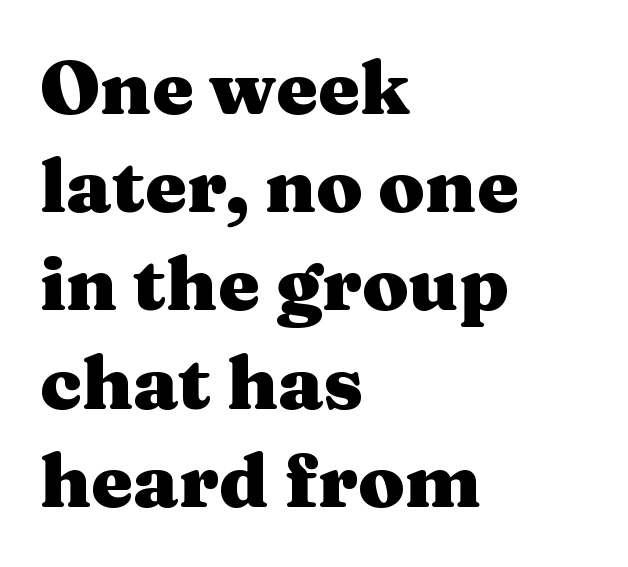
{"serif": "yes", "italic": "no", "bold": "yes", "weight": "heavy", "width": "wide", "stroke_contrast": "medium", "x_height": "medium", "monospaced": "no", "underline": "no", "align": "left", "line_spacing": "normal", "line_spacing_ratio": 1.31, "letter_spacing": "normal", "letter_spacing_em": 0.0, "glyph_px": 75}
